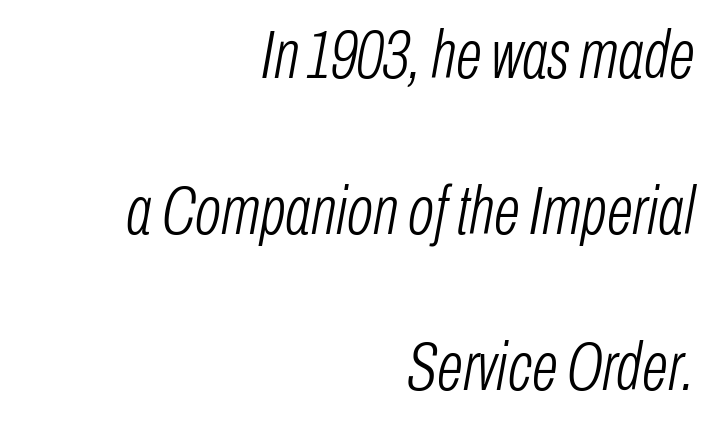
The image shows 69 px light, condensed type, italic (leaning right); set right-aligned, loose line spacing (2.26x), normal letter spacing, not underlined; low stroke contrast and a medium x-height.
